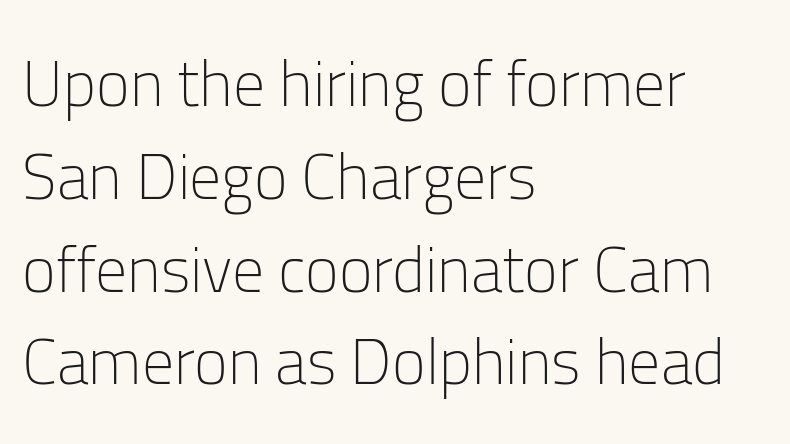
The image shows 64 px light sans-serif type, upright; set left-aligned, normal line spacing (1.45x), normal letter spacing, not underlined; low stroke contrast and a medium x-height.
